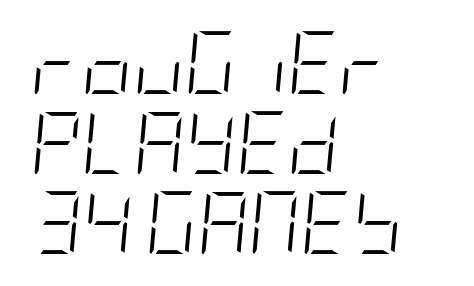
{"italic": "yes", "lean": "right", "slant_degrees": 5, "bold": "no", "weight": "light", "width": "condensed", "stroke_contrast": "low", "x_height": "large", "underline": "no", "align": "left", "line_spacing": "normal", "line_spacing_ratio": 1.27, "letter_spacing": "normal", "letter_spacing_em": 0.0, "glyph_px": 63}
